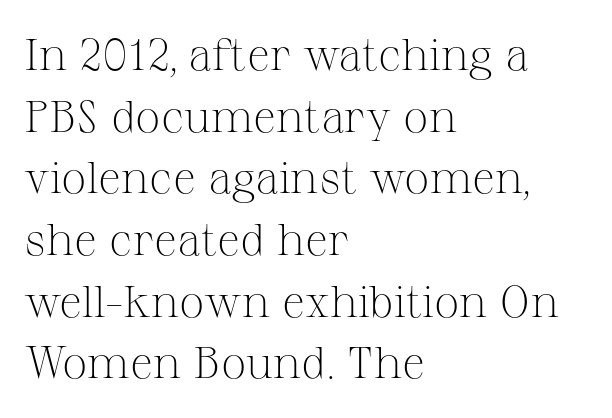
Q: Is the text bold? A: No.
Q: Is the text italic (slanted)? A: No, it is upright.
Q: Is the typeface a serif or a sans-serif typeface? A: Serif.
Q: Is the text underlined? A: No.
Q: How is the paragraph aligned? A: Left-aligned.
Q: Is the spacing between letters normal or unusually wide? A: Normal.
Q: Is the spacing between lines tight, normal or loose? A: Normal.
Q: Width (condensed, normal, or wide)? A: Normal.
Q: Stroke contrast? A: Medium.
Q: x-height? A: Medium.
Q: Monospaced? A: No.
